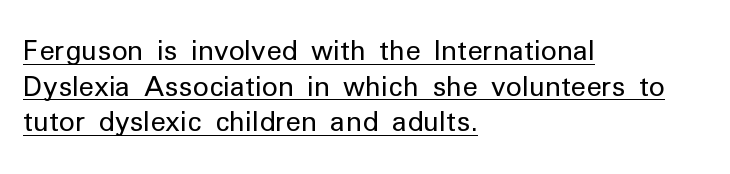
The image shows 27 px text type, upright; set left-aligned, normal line spacing (1.32x), normal letter spacing, underlined.
